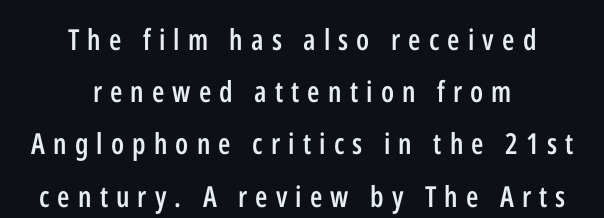
The image shows 29 px semibold, condensed sans-serif type, upright; set centered, line spacing 1.8x, unusually wide letter spacing (+0.28 em), not underlined; low stroke contrast and a medium x-height.
